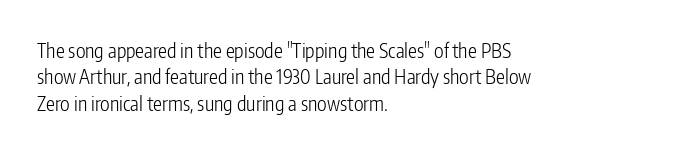
Q: Is the text bold? A: No.
Q: Is the text italic (slanted)? A: No, it is upright.
Q: Is the text underlined? A: No.
Q: How is the paragraph aligned? A: Left-aligned.
Q: Is the spacing between letters normal or unusually wide? A: Normal.
Q: Is the spacing between lines tight, normal or loose? A: Normal.
